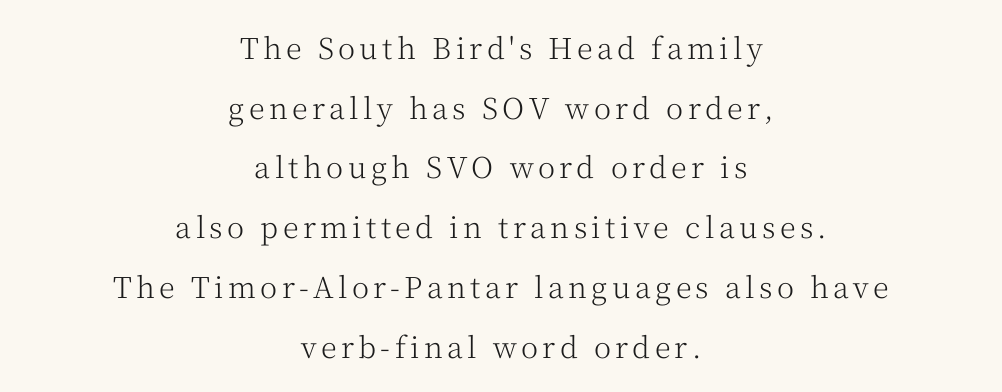
The image shows 29 px light serif type, upright; set centered, loose line spacing (2.06x), not underlined; medium stroke contrast and a medium x-height.
